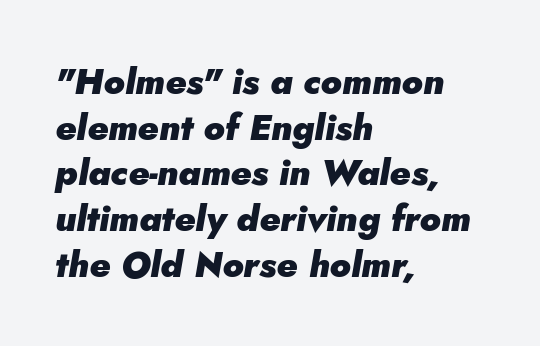
{"italic": "yes", "lean": "right", "slant_degrees": 5, "bold": "yes", "weight": "heavy", "width": "normal", "stroke_contrast": "low", "x_height": "small", "monospaced": "no", "underline": "no", "align": "left", "line_spacing": "normal", "line_spacing_ratio": 1.27, "letter_spacing": "normal", "letter_spacing_em": 0.0, "glyph_px": 36}
